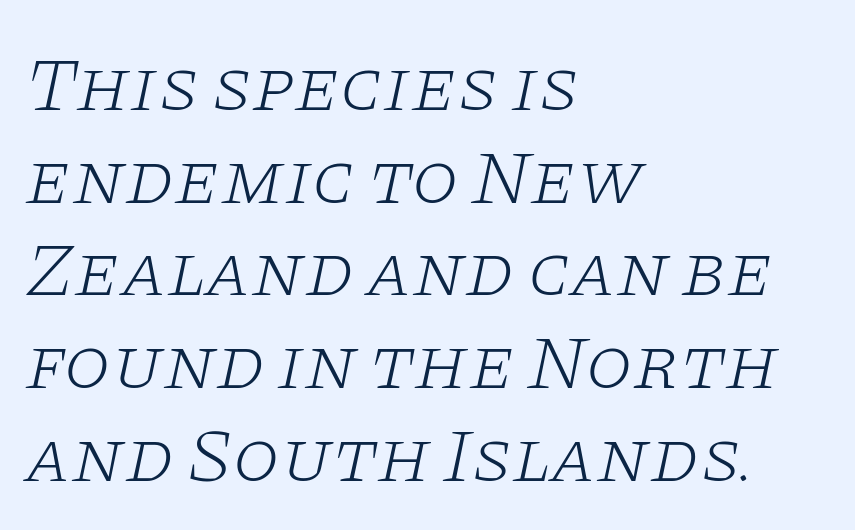
The paragraph has a hard left edge and a soft right edge. Proportional: the letters do not fall into vertical columns. Weight: not bold — regular or lighter. Descender tails drop into unmarked territory. The characters display serif detailing at their extremities. The lettering tilts uniformly, giving the passage an italic look.
